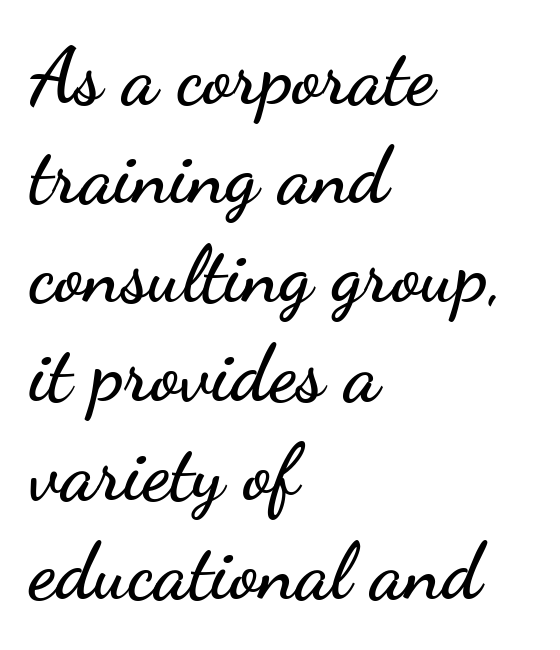
{"serif": "no", "width": "wide", "stroke_contrast": "low", "x_height": "small", "monospaced": "no", "underline": "no", "align": "left", "line_spacing": "normal", "line_spacing_ratio": 1.27, "letter_spacing": "normal", "letter_spacing_em": 0.0, "glyph_px": 78}
